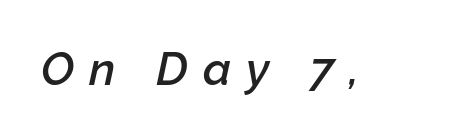
{"italic": "yes", "lean": "right", "slant_degrees": 12, "bold": "semi", "weight": "semibold", "width": "normal", "stroke_contrast": "low", "x_height": "medium", "monospaced": "no", "underline": "no", "letter_spacing": "wide", "letter_spacing_em": 0.32, "glyph_px": 46}
